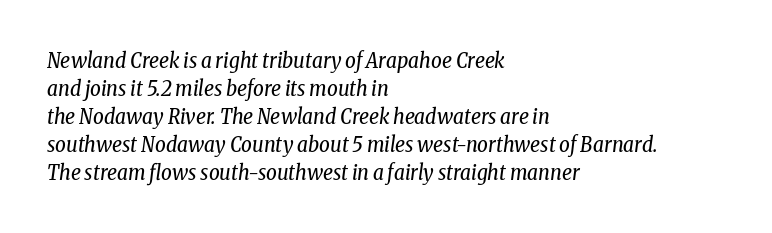
{"italic": "yes", "lean": "right", "slant_degrees": 8, "bold": "no", "underline": "no", "align": "left", "line_spacing": "normal", "line_spacing_ratio": 1.33, "letter_spacing": "normal", "letter_spacing_em": 0.0, "glyph_px": 21}
